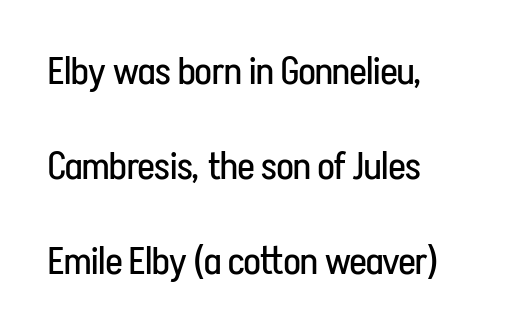
The rendering uses a large line-height, opening up the rows. No extra tracking has been applied to these lines. The area under the type is left untouched. The passage shown is typed in a proportional face where columns would drift. These lines stack with their left ends in a neat column.
